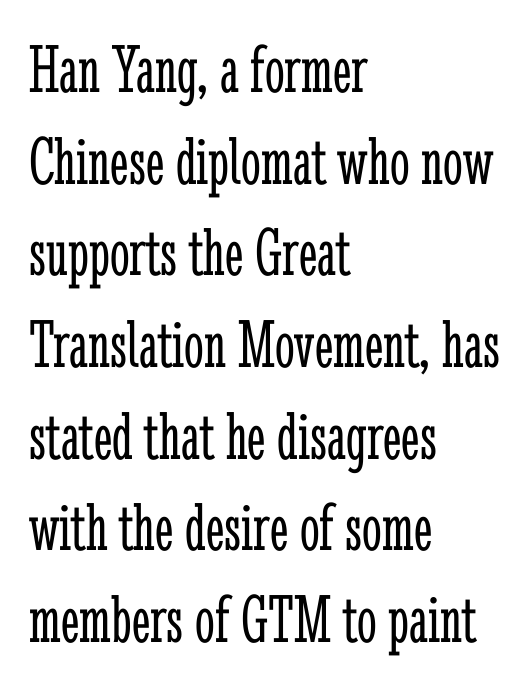
Check where the strokes stop: tiny serifs finish them off. Honestly, there is no underline to notice here at all. Horizontal alignment here is leftward, the default for most running prose. Is the letter spacing exaggerated? No — it looks like the ordinary default.
